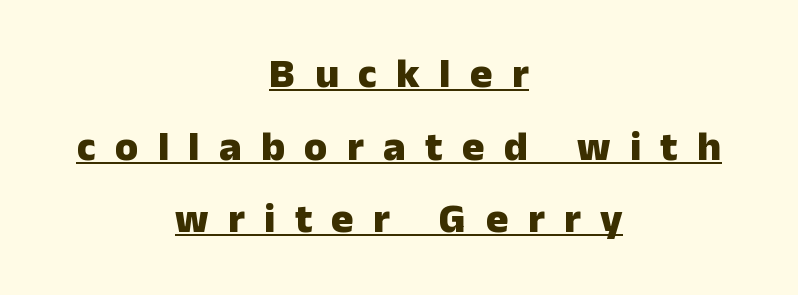
Q: Is the text bold? A: Yes.
Q: Is the text italic (slanted)? A: No, it is upright.
Q: Is the typeface a serif or a sans-serif typeface? A: Sans-serif.
Q: Is the text underlined? A: Yes.
Q: How is the paragraph aligned? A: Centered.
Q: Is the spacing between letters normal or unusually wide? A: Unusually wide.
Q: Width (condensed, normal, or wide)? A: Normal.
Q: Stroke contrast? A: Low.
Q: x-height? A: Medium.
Q: Monospaced? A: No.
